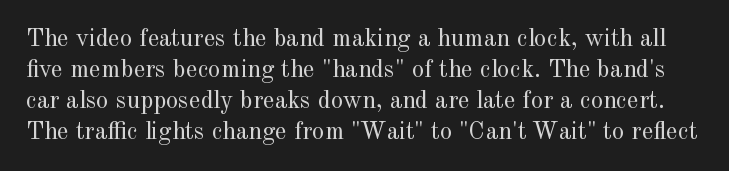
Anything drawn beneath the words? Only blank space. Letter spacing: default. A light-to-regular cut is what we see here. Posture: upright roman.
